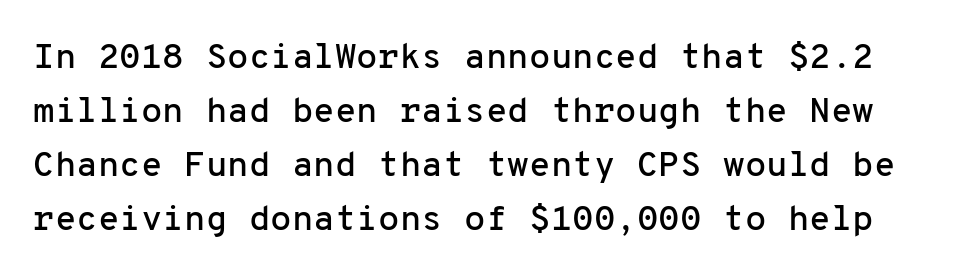
The image shows 35 px sans-serif type, upright, monospaced; set normal line spacing (1.54x), normal letter spacing, not underlined; low stroke contrast and a medium x-height.
